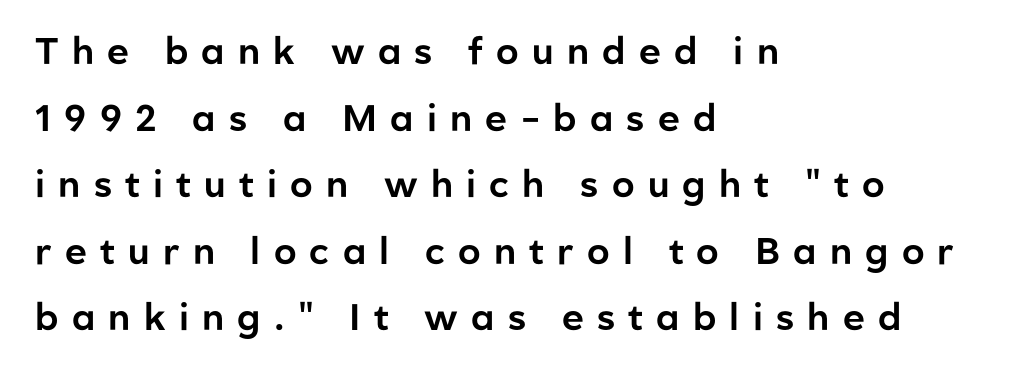
{"serif": "no", "italic": "no", "width": "normal", "stroke_contrast": "low", "x_height": "medium", "monospaced": "no", "underline": "no", "align": "left", "line_spacing_ratio": 1.8, "letter_spacing": "wide", "letter_spacing_em": 0.36, "glyph_px": 37}
